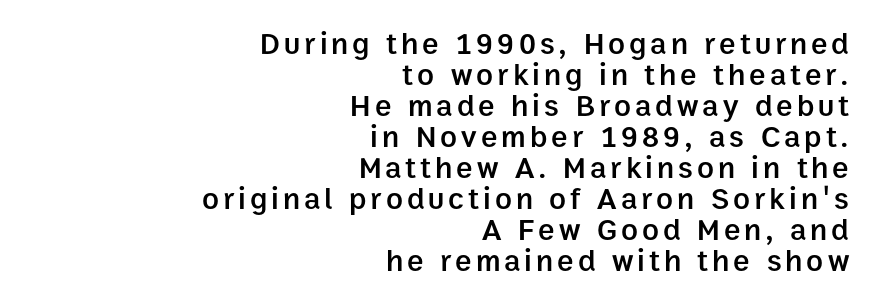
Q: Is the text bold? A: Semi-bold.
Q: Is the text italic (slanted)? A: No, it is upright.
Q: Is the typeface a serif or a sans-serif typeface? A: Sans-serif.
Q: Is the text underlined? A: No.
Q: How is the paragraph aligned? A: Right-aligned.
Q: Is the spacing between lines tight, normal or loose? A: Tight.
Q: Width (condensed, normal, or wide)? A: Normal.
Q: Stroke contrast? A: Low.
Q: x-height? A: Medium.
Q: Monospaced? A: No.
